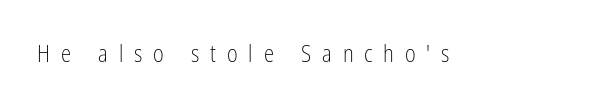
The image shows 23 px text type, upright; set unusually wide letter spacing (+0.47 em), not underlined.
